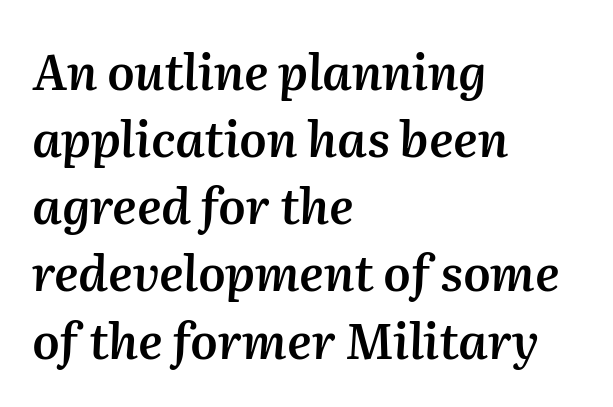
The image shows 49 px semibold type, italic (leaning right); set left-aligned, normal line spacing (1.37x), normal letter spacing, not underlined; medium stroke contrast and a medium x-height.
